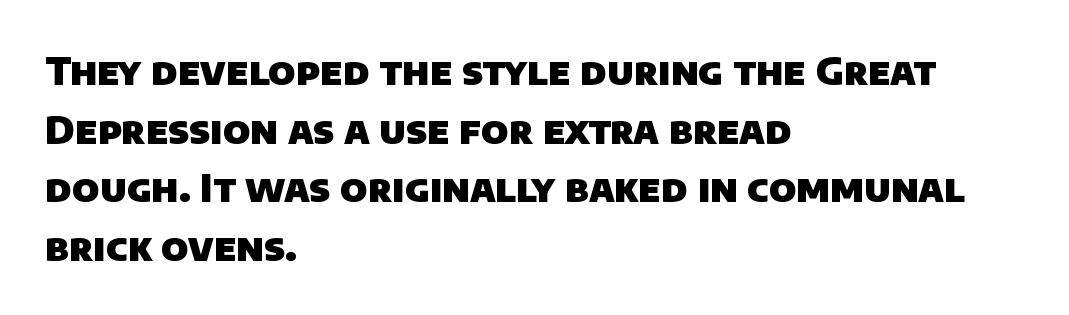
Q: Is the text bold? A: Yes.
Q: Is the typeface a serif or a sans-serif typeface? A: Sans-serif.
Q: Is the text underlined? A: No.
Q: How is the paragraph aligned? A: Left-aligned.
Q: Is the spacing between letters normal or unusually wide? A: Normal.
Q: Is the spacing between lines tight, normal or loose? A: Normal.
Q: Width (condensed, normal, or wide)? A: Normal.
Q: Stroke contrast? A: Low.
Q: x-height? A: Large.
Q: Monospaced? A: No.
